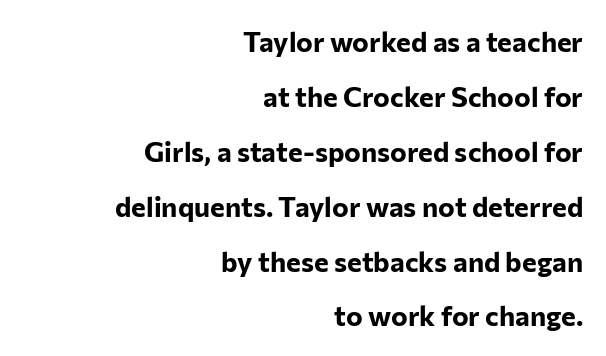
{"serif": "no", "italic": "no", "bold": "yes", "weight": "bold", "width": "normal", "stroke_contrast": "low", "x_height": "medium", "monospaced": "no", "underline": "no", "align": "right", "line_spacing": "loose", "line_spacing_ratio": 1.96, "letter_spacing": "normal", "letter_spacing_em": 0.0, "glyph_px": 28}
